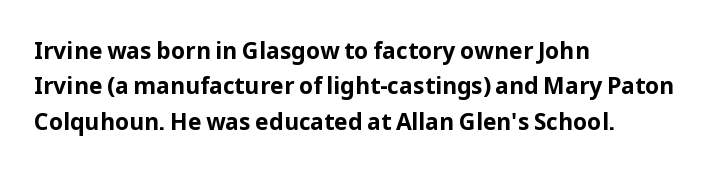
The strip under each line holds only bare page. The designer left line spacing at the default. Typeset ragged right — the left edge is the straight one. Heavy-handed strokes throughout: this text is bold.
